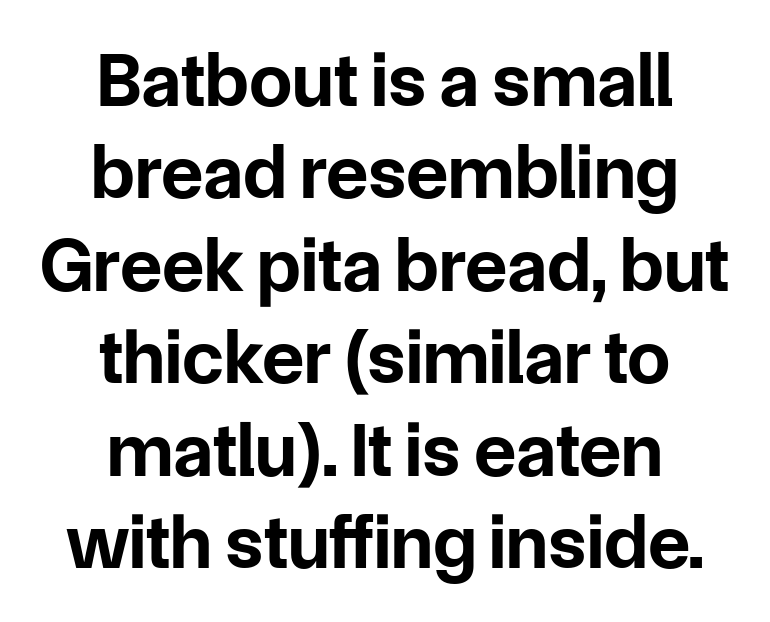
Q: Is the text bold? A: Yes.
Q: Is the text italic (slanted)? A: No, it is upright.
Q: Is the typeface a serif or a sans-serif typeface? A: Sans-serif.
Q: Is the text underlined? A: No.
Q: How is the paragraph aligned? A: Centered.
Q: Is the spacing between letters normal or unusually wide? A: Normal.
Q: Width (condensed, normal, or wide)? A: Normal.
Q: Stroke contrast? A: Low.
Q: x-height? A: Medium.
Q: Monospaced? A: No.
